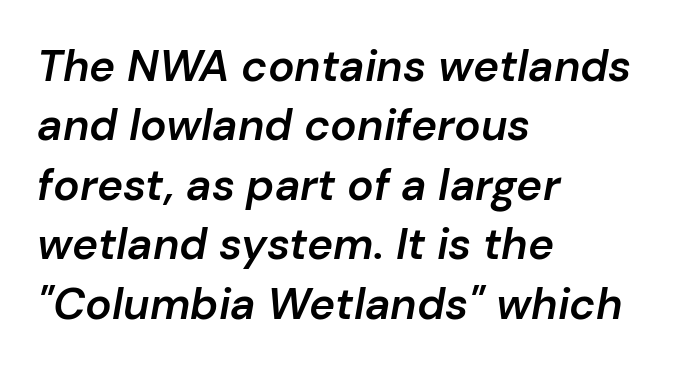
Q: Is the text bold? A: Semi-bold.
Q: Is the text italic (slanted)? A: Yes, it leans right by about 10 degrees.
Q: Is the text underlined? A: No.
Q: How is the paragraph aligned? A: Left-aligned.
Q: Is the spacing between letters normal or unusually wide? A: Normal.
Q: Is the spacing between lines tight, normal or loose? A: Normal.
Q: Width (condensed, normal, or wide)? A: Normal.
Q: Stroke contrast? A: Low.
Q: x-height? A: Medium.
Q: Monospaced? A: No.
